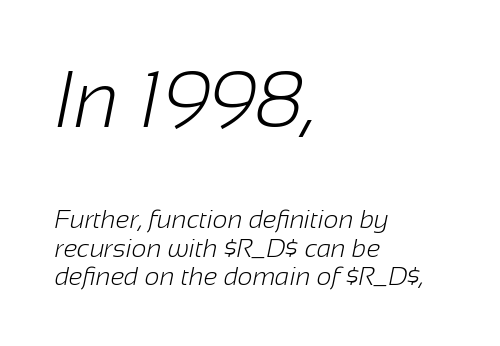
The image shows 79 px light sans-serif type; set left-aligned, tight line spacing (1.09x), normal letter spacing, not underlined; the first (top) block is 3.04x larger; low stroke contrast and a medium x-height.
